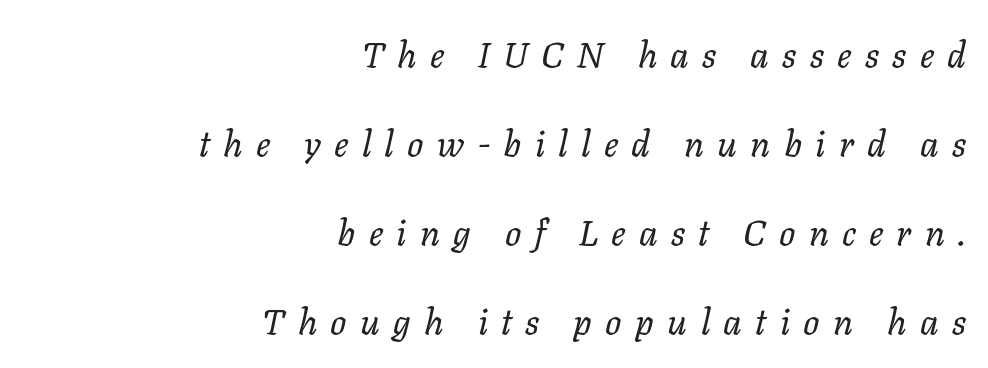
{"italic": "yes", "lean": "right", "slant_degrees": 11, "bold": "no", "weight": "regular", "width": "normal", "stroke_contrast": "low", "x_height": "medium", "monospaced": "no", "underline": "no", "align": "right", "line_spacing": "loose", "line_spacing_ratio": 2.47, "letter_spacing": "wide", "letter_spacing_em": 0.37, "glyph_px": 36}
